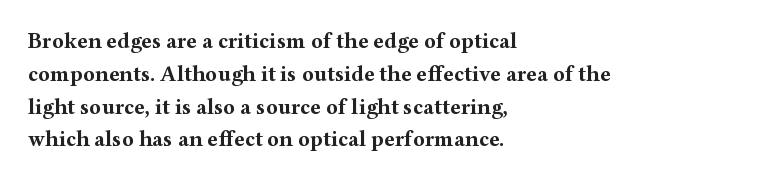
Q: Is the text bold? A: Yes.
Q: Is the text italic (slanted)? A: No, it is upright.
Q: Is the text underlined? A: No.
Q: How is the paragraph aligned? A: Left-aligned.
Q: Is the spacing between letters normal or unusually wide? A: Normal.
Q: Is the spacing between lines tight, normal or loose? A: Normal.
